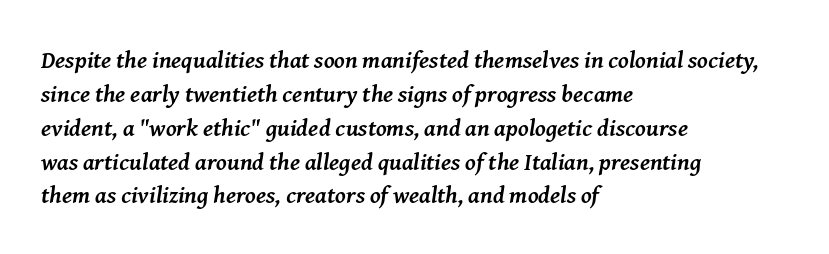
Weight check: bold — yes, fully. Notice how the passage keeps a crisp vertical edge on the left only. Check under the words: just untouched page. This block has exactly the height ordinary leading produces. This sample uses plain, unmodified letter spacing.
